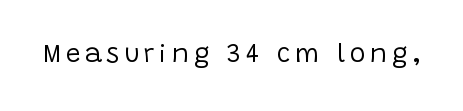
{"italic": "no", "bold": "no", "underline": "no", "glyph_px": 26}
